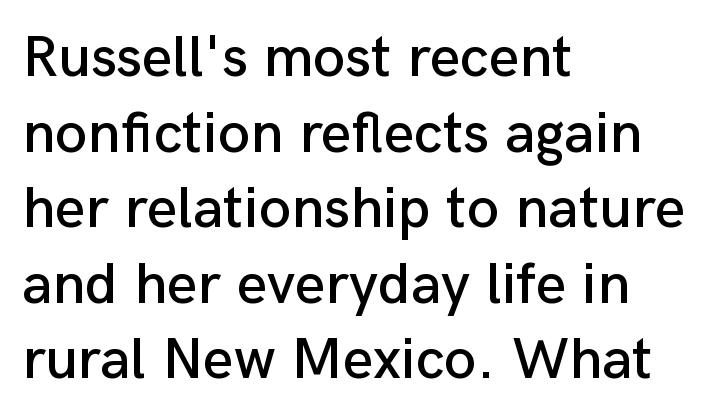
{"serif": "no", "italic": "no", "width": "normal", "stroke_contrast": "low", "x_height": "medium", "monospaced": "no", "underline": "no", "align": "left", "line_spacing": "normal", "line_spacing_ratio": 1.28, "letter_spacing": "normal", "letter_spacing_em": 0.0, "glyph_px": 59}
